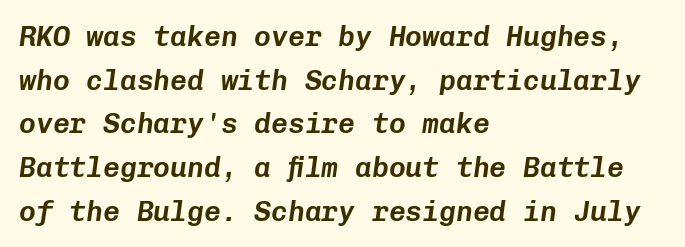
How are the letters spaced? Ordinarily, with no added tracking. Is this a fixed-width face? Yes — each glyph sits in an identical cell. The rendering applies a slant to the glyphs. The vertical gap from one line to the next is medium.
